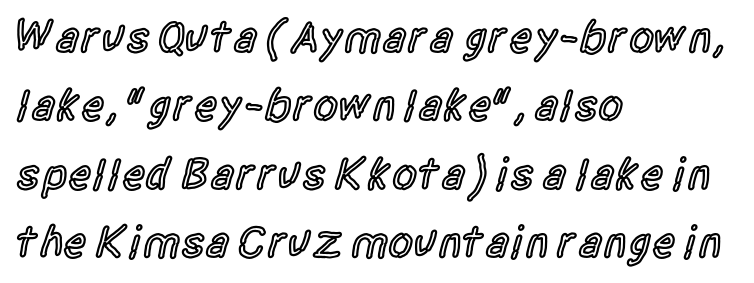
The image shows 45 px semibold, condensed sans-serif type; set left-aligned, normal line spacing (1.52x), normal letter spacing, not underlined; a large x-height.
